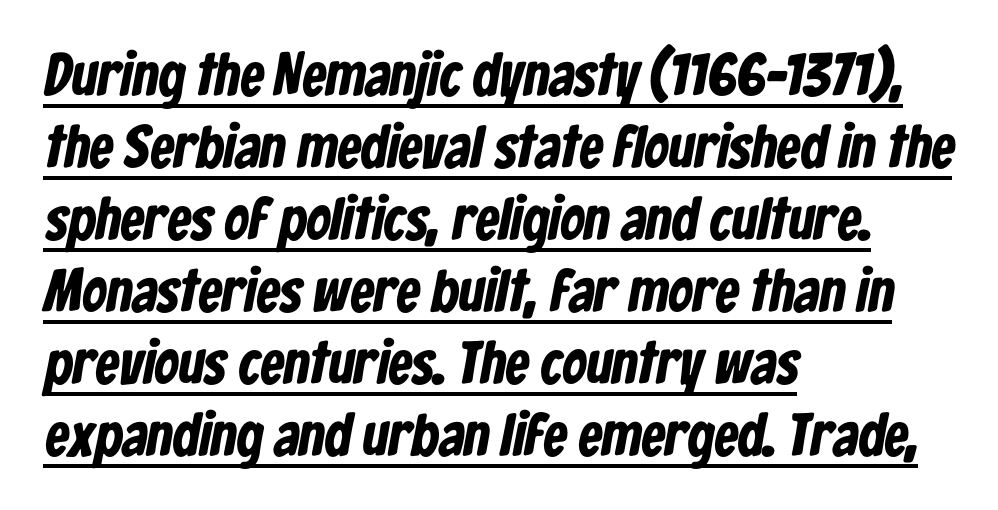
{"serif": "no", "bold": "yes", "weight": "bold", "width": "condensed", "stroke_contrast": "low", "x_height": "medium", "monospaced": "no", "underline": "yes", "align": "left", "line_spacing_ratio": 1.2, "letter_spacing": "normal", "letter_spacing_em": 0.0, "glyph_px": 60}
